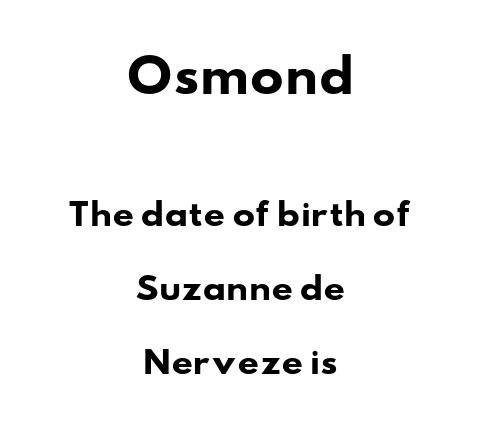
The image shows 45 px heavy, wide sans-serif type; set centered, loose line spacing (2.47x), normal letter spacing, not underlined; the first (top) block is 1.5x larger; low stroke contrast and a small x-height.
